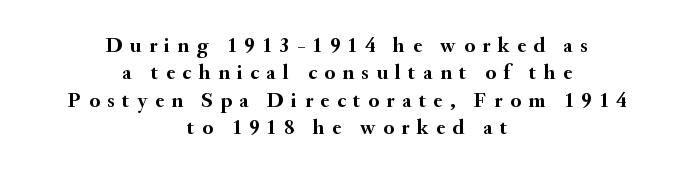
Just letters on the line, the space beneath them empty. Tall strokes in this sample are plumb rather than angled. Typographic density is high because the face is bold. The gaps between neighbouring characters are conspicuously large.
